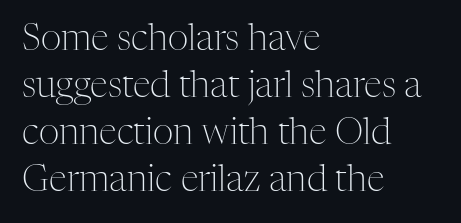
Q: Is the text bold? A: No.
Q: Is the text italic (slanted)? A: No, it is upright.
Q: Is the typeface a serif or a sans-serif typeface? A: Serif.
Q: Is the text underlined? A: No.
Q: How is the paragraph aligned? A: Left-aligned.
Q: Is the spacing between letters normal or unusually wide? A: Normal.
Q: Is the spacing between lines tight, normal or loose? A: Normal.
Q: Width (condensed, normal, or wide)? A: Normal.
Q: Stroke contrast? A: Medium.
Q: x-height? A: Medium.
Q: Monospaced? A: No.
